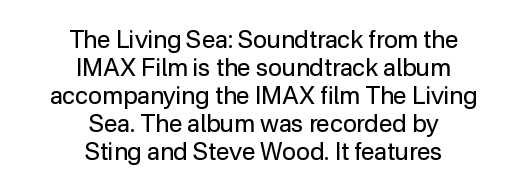
The image shows 24 px text type, upright; set centered, line spacing 1.17x, normal letter spacing, not underlined.
